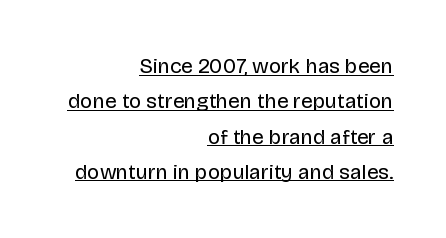
The passage shown stacks its lines at a standard gap. Look at the tracking — it's just the regular setting, nothing added. Like a heading marked for emphasis, these lines bear an underscore. Horizontal alignment here is rightward, an uncommon choice for prose.
